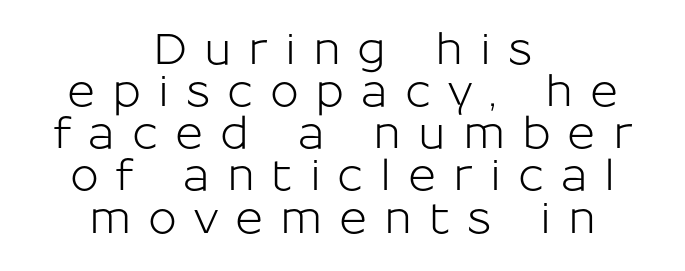
The image shows 43 px sans-serif type, upright; set centered, tight line spacing (0.98x), unusually wide letter spacing (+0.39 em), not underlined; low stroke contrast and a medium x-height.
